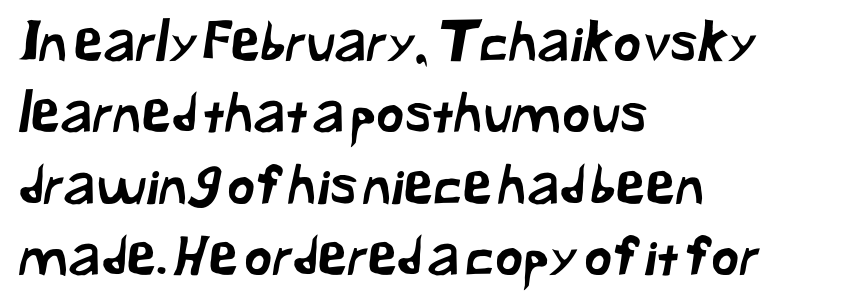
Q: Is the typeface a serif or a sans-serif typeface? A: Sans-serif.
Q: Is the text underlined? A: No.
Q: How is the paragraph aligned? A: Left-aligned.
Q: Is the spacing between letters normal or unusually wide? A: Normal.
Q: Is the spacing between lines tight, normal or loose? A: Normal.
Q: Width (condensed, normal, or wide)? A: Normal.
Q: Stroke contrast? A: Low.
Q: x-height? A: Medium.
Q: Monospaced? A: No.
